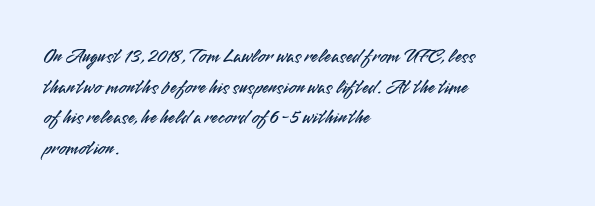
{"underline": "no", "align": "left", "line_spacing": "normal", "line_spacing_ratio": 1.53, "letter_spacing": "normal", "letter_spacing_em": 0.0, "glyph_px": 20}
